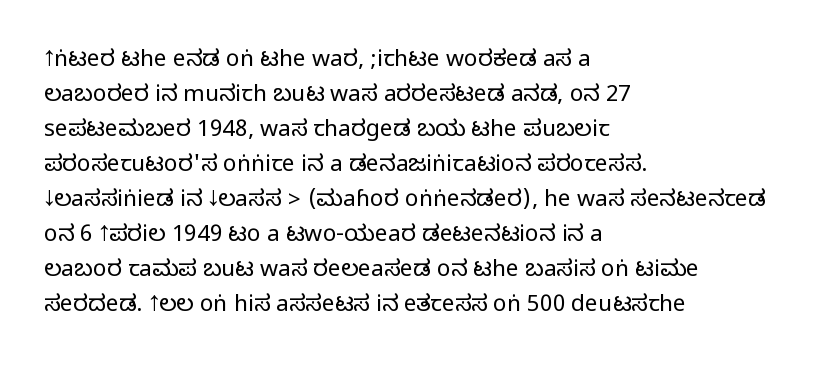
{"italic": "no", "underline": "no", "align": "left", "line_spacing": "normal", "line_spacing_ratio": 1.52, "letter_spacing": "normal", "letter_spacing_em": 0.0, "glyph_px": 23}
